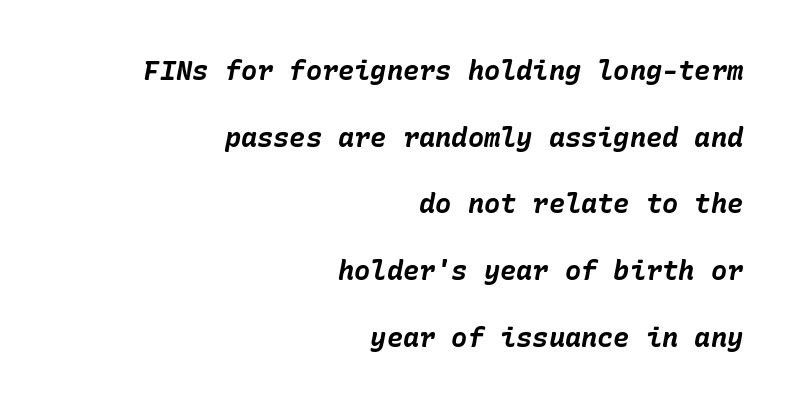
The image shows 27 px bold type, italic (leaning right); set right-aligned, loose line spacing (2.47x), normal letter spacing, not underlined.
